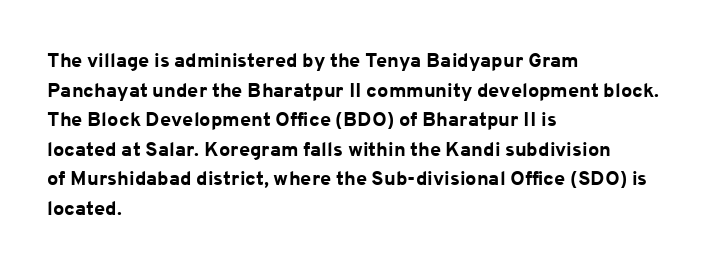
{"italic": "no", "bold": "yes", "underline": "no", "align": "left", "line_spacing": "normal", "line_spacing_ratio": 1.48, "letter_spacing": "normal", "letter_spacing_em": 0.0, "glyph_px": 20}
